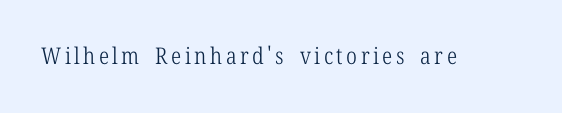
Honestly, there is no underline to notice here at all. This is roman type, the default non-slanted kind. Weight: not bold — regular or lighter.
